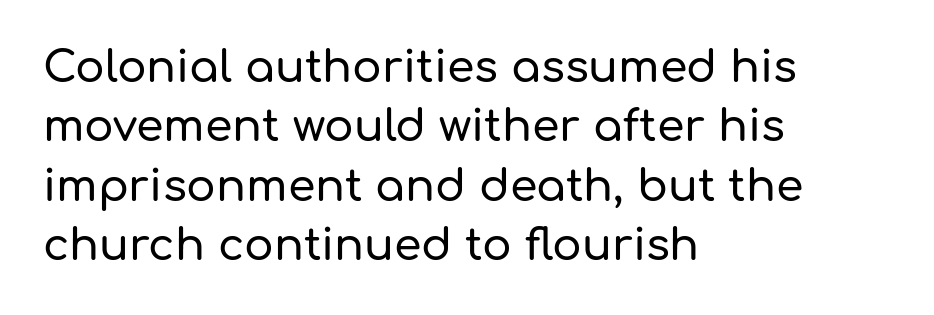
{"serif": "no", "italic": "no", "width": "normal", "stroke_contrast": "low", "x_height": "medium", "monospaced": "no", "underline": "no", "align": "left", "line_spacing": "normal", "line_spacing_ratio": 1.35, "letter_spacing": "normal", "letter_spacing_em": 0.0, "glyph_px": 44}
